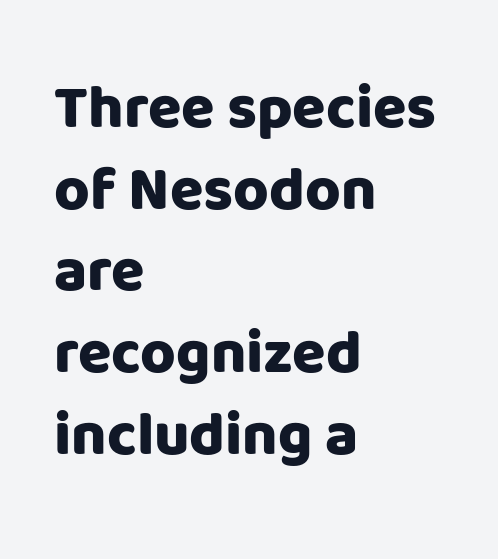
{"serif": "no", "italic": "no", "bold": "yes", "weight": "heavy", "width": "normal", "stroke_contrast": "low", "x_height": "large", "monospaced": "no", "underline": "no", "align": "left", "line_spacing": "normal", "line_spacing_ratio": 1.34, "letter_spacing": "normal", "letter_spacing_em": 0.0, "glyph_px": 61}
